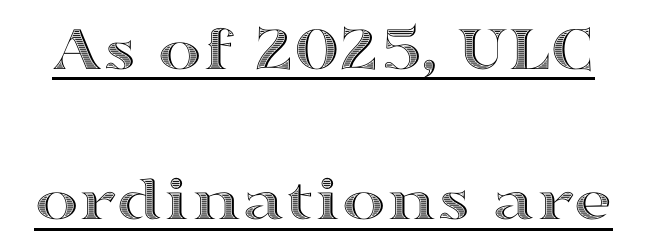
Q: Is the text italic (slanted)? A: No, it is upright.
Q: Is the text underlined? A: Yes.
Q: Is the spacing between letters normal or unusually wide? A: Normal.
Q: Is the spacing between lines tight, normal or loose? A: Loose.
Q: Width (condensed, normal, or wide)? A: Wide.
Q: x-height? A: Medium.
Q: Monospaced? A: No.
